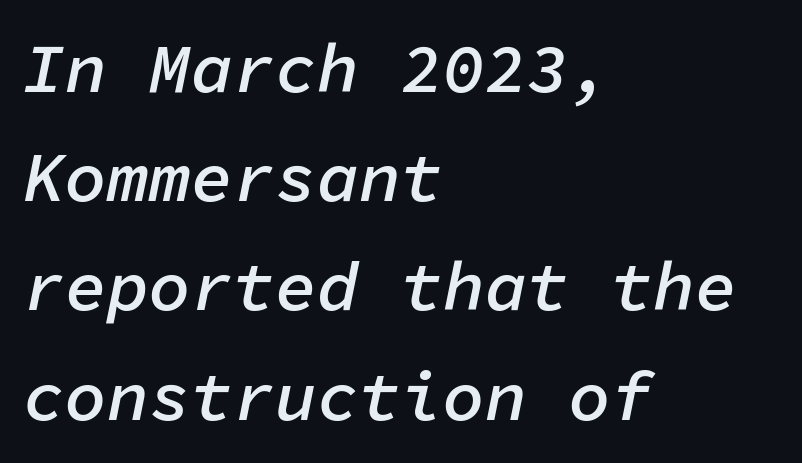
Q: Is the text bold? A: Semi-bold.
Q: Is the text italic (slanted)? A: Yes, it leans right by about 11 degrees.
Q: Is the text underlined? A: No.
Q: How is the paragraph aligned? A: Left-aligned.
Q: Is the spacing between letters normal or unusually wide? A: Normal.
Q: Is the spacing between lines tight, normal or loose? A: Normal.
Q: Width (condensed, normal, or wide)? A: Normal.
Q: Stroke contrast? A: Low.
Q: x-height? A: Medium.
Q: Monospaced? A: Yes.
